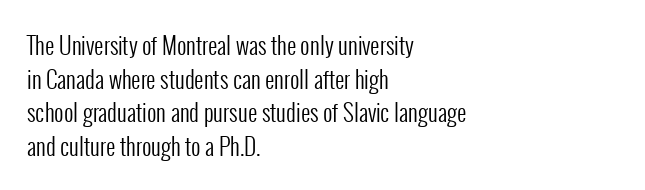
What stands out about the letter spacing? Nothing — it is the standard amount. Type without underlining. You can tell it's not italic because the verticals are truly vertical. Is there much room between lines? A standard amount, neither cramped nor airy.
